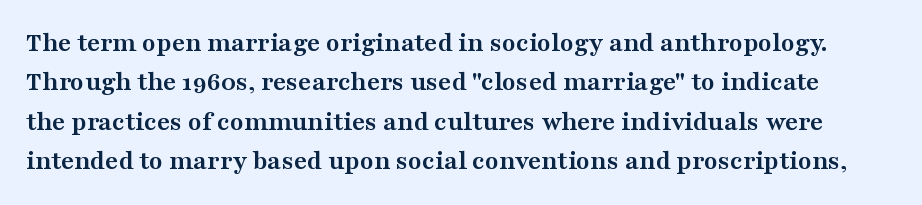
Q: Is the text bold? A: Yes.
Q: Is the text italic (slanted)? A: No, it is upright.
Q: Is the typeface a serif or a sans-serif typeface? A: Serif.
Q: Is the text underlined? A: No.
Q: Is the spacing between letters normal or unusually wide? A: Normal.
Q: Is the spacing between lines tight, normal or loose? A: Normal.
Q: Width (condensed, normal, or wide)? A: Wide.
Q: Stroke contrast? A: Medium.
Q: x-height? A: Medium.
Q: Monospaced? A: No.
